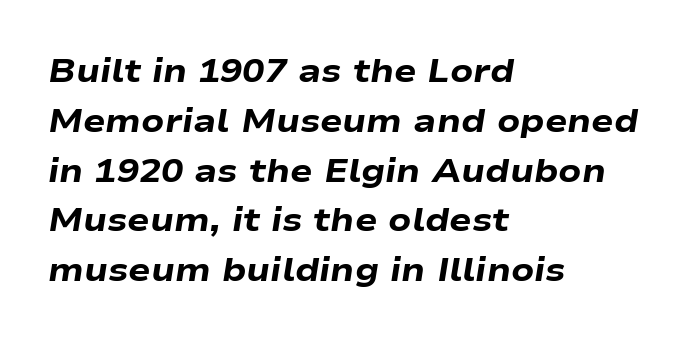
Q: Is the text bold? A: Yes.
Q: Is the text italic (slanted)? A: Yes, it leans right by about 9 degrees.
Q: Is the text underlined? A: No.
Q: How is the paragraph aligned? A: Left-aligned.
Q: Is the spacing between letters normal or unusually wide? A: Normal.
Q: Is the spacing between lines tight, normal or loose? A: Normal.
Q: Width (condensed, normal, or wide)? A: Wide.
Q: Stroke contrast? A: Low.
Q: x-height? A: Medium.
Q: Monospaced? A: No.
